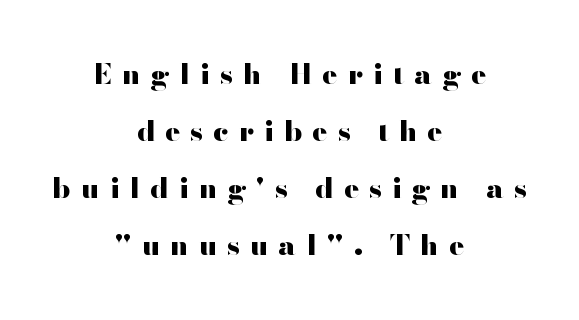
Q: Is the text bold? A: Yes.
Q: Is the text italic (slanted)? A: No, it is upright.
Q: Is the typeface a serif or a sans-serif typeface? A: Sans-serif.
Q: Is the text underlined? A: No.
Q: How is the paragraph aligned? A: Centered.
Q: Is the spacing between letters normal or unusually wide? A: Unusually wide.
Q: Is the spacing between lines tight, normal or loose? A: Loose.
Q: Width (condensed, normal, or wide)? A: Wide.
Q: Stroke contrast? A: High.
Q: x-height? A: Small.
Q: Monospaced? A: No.
